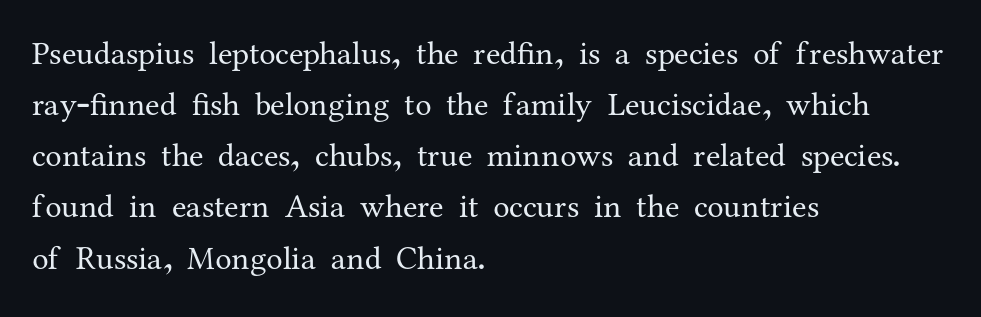
{"serif": "yes", "italic": "no", "bold": "no", "weight": "regular", "width": "normal", "stroke_contrast": "medium", "x_height": "medium", "monospaced": "no", "underline": "no", "align": "left", "line_spacing": "normal", "line_spacing_ratio": 1.55, "letter_spacing": "normal", "letter_spacing_em": 0.0, "glyph_px": 33}
